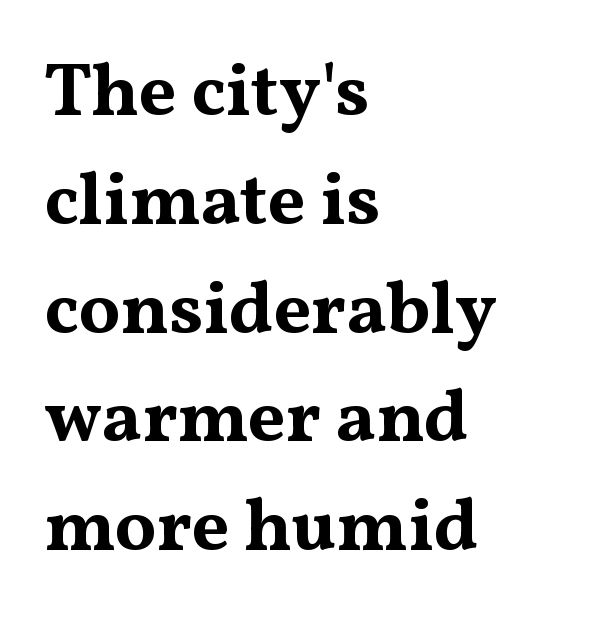
The image shows 74 px bold, wide serif type, upright; set left-aligned, normal line spacing (1.47x), normal letter spacing, not underlined; medium stroke contrast and a medium x-height.
